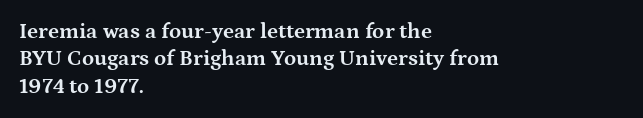
Chunky letters — that's bold for sure. Caption: standard tracking, unaltered. Descenders are the only things crossing below the line. Typeset ragged right — the left edge is the straight one. The letters stand upright; this is a roman face.
